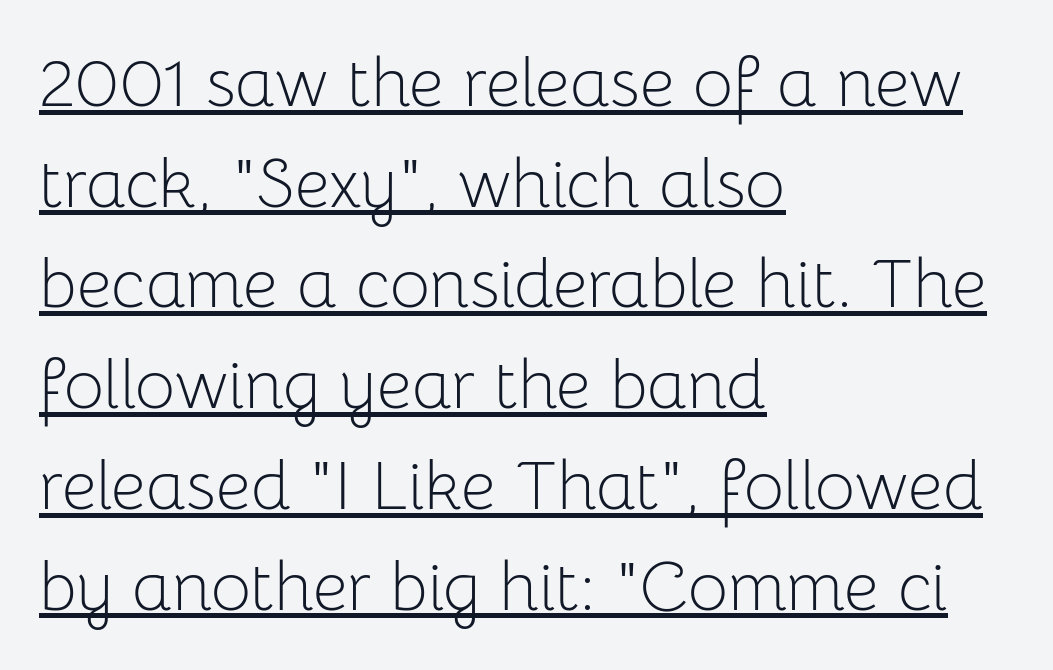
Q: Is the text bold? A: No.
Q: Is the text italic (slanted)? A: No, it is upright.
Q: Is the typeface a serif or a sans-serif typeface? A: Sans-serif.
Q: Is the text underlined? A: Yes.
Q: How is the paragraph aligned? A: Left-aligned.
Q: Is the spacing between letters normal or unusually wide? A: Normal.
Q: Is the spacing between lines tight, normal or loose? A: Normal.
Q: Width (condensed, normal, or wide)? A: Normal.
Q: Stroke contrast? A: Low.
Q: x-height? A: Medium.
Q: Monospaced? A: No.
